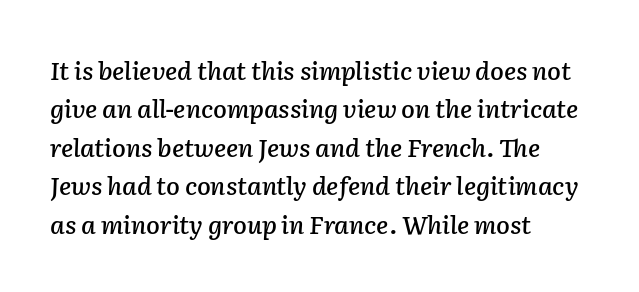
{"italic": "yes", "lean": "right", "slant_degrees": 2, "underline": "no", "align": "left", "line_spacing": "normal", "line_spacing_ratio": 1.54, "letter_spacing": "normal", "letter_spacing_em": 0.0, "glyph_px": 25}
